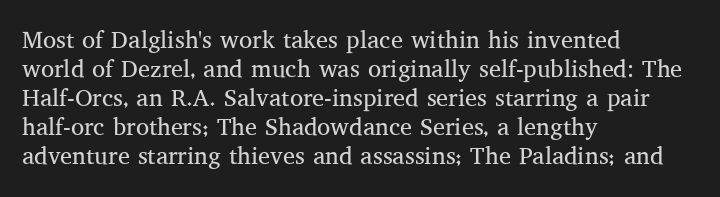
The strokes carry an ordinary text weight at most. Default kerning and tracking; the words read as compact shapes. The gap between lines stays unmarked. Does the lettering tilt? It doesn't — this is upright.
